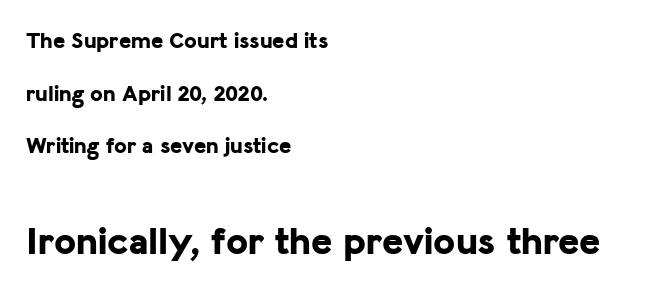
{"serif": "no", "italic": "no", "bold": "yes", "weight": "bold", "width": "normal", "stroke_contrast": "low", "x_height": "medium", "monospaced": "no", "underline": "no", "align": "left", "line_spacing": "loose", "line_spacing_ratio": 2.29, "letter_spacing": "normal", "letter_spacing_em": 0.0, "larger_block": "second", "size_ratio": 1.74, "glyph_px": 40}
